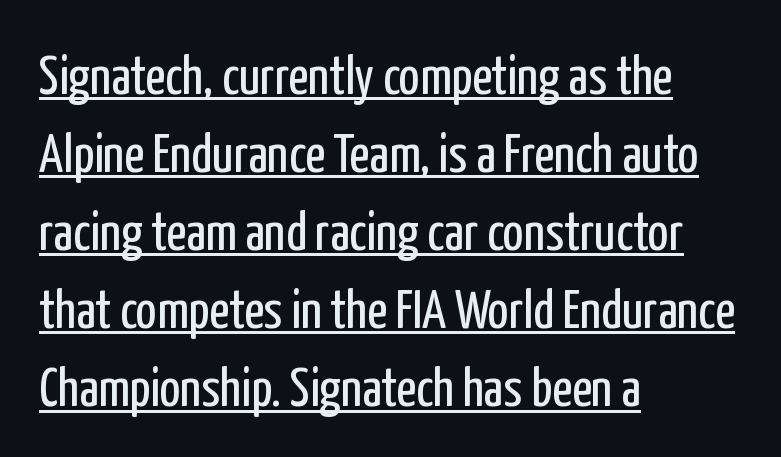
The image shows 55 px regular-weight, condensed sans-serif type, upright; set left-aligned, normal line spacing (1.42x), normal letter spacing, underlined; low stroke contrast and a medium x-height.
